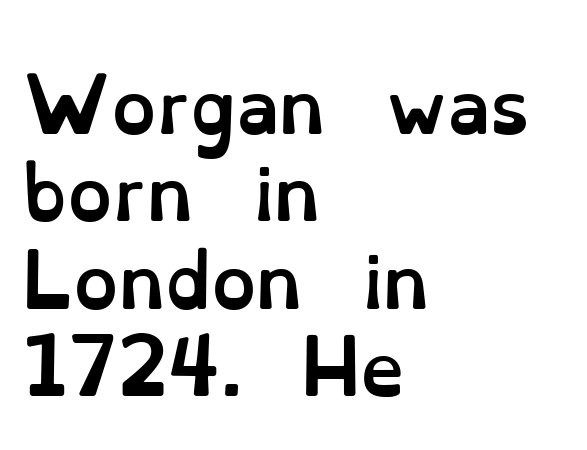
{"italic": "no", "bold": "yes", "weight": "semibold", "width": "normal", "stroke_contrast": "low", "x_height": "small", "monospaced": "no", "underline": "no", "align": "left", "line_spacing_ratio": 1.23, "letter_spacing": "normal", "letter_spacing_em": 0.0, "glyph_px": 71}
